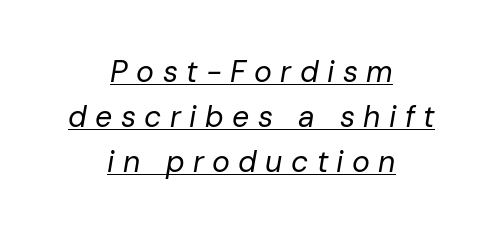
Which margin do the lines hug? Neither — every line sits in the middle. One glance says typical: line gaps are just what's usual. Slanted lettering throughout. Substantial extra tracking has been applied to these lines. Looks like regular typesetting: each glyph gets only the width it needs. Like a heading marked for emphasis, these lines bear an underscore.
